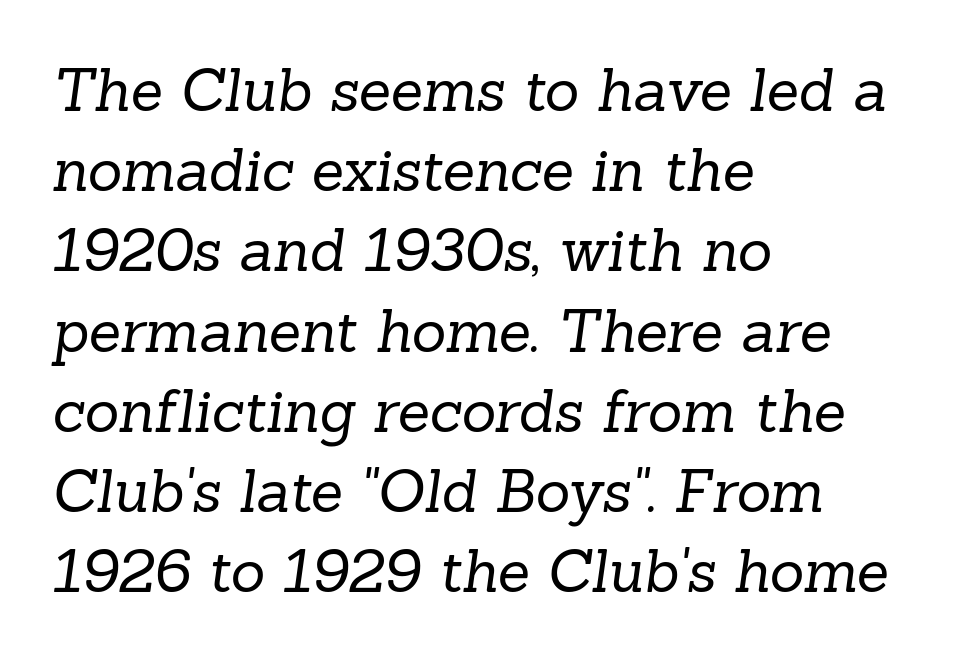
The image shows 59 px regular-weight serif type; set left-aligned, normal line spacing (1.36x), normal letter spacing, not underlined; low stroke contrast and a medium x-height.
